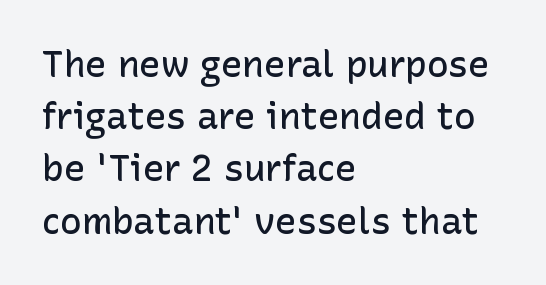
The passage shown is typed in a proportional face where columns would drift. Italic: no, the glyphs are upright roman. A normal amount of white space separates one row of letters from the next. Firm but not heavy-handed strokes: this text is semibold.
